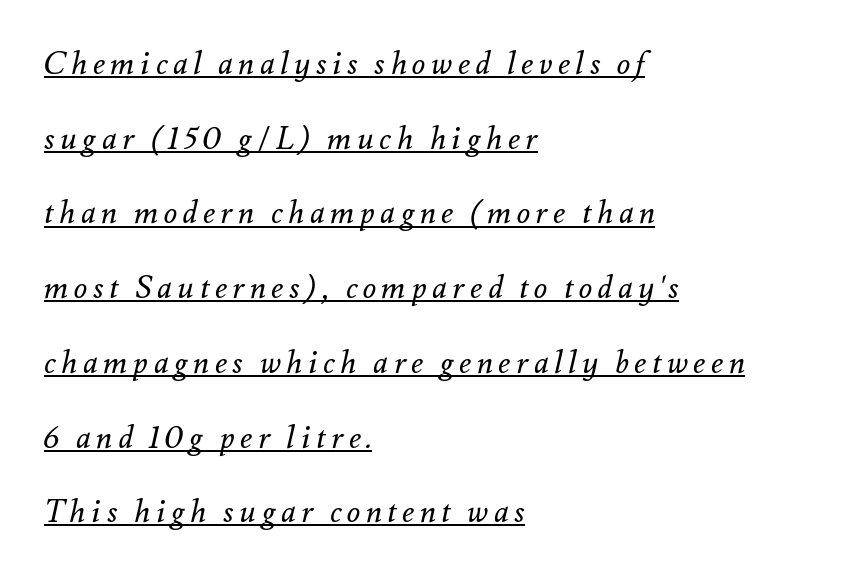
The image shows 31 px regular-weight type, italic (leaning right); set left-aligned, loose line spacing (2.41x), underlined; medium stroke contrast and a small x-height.
